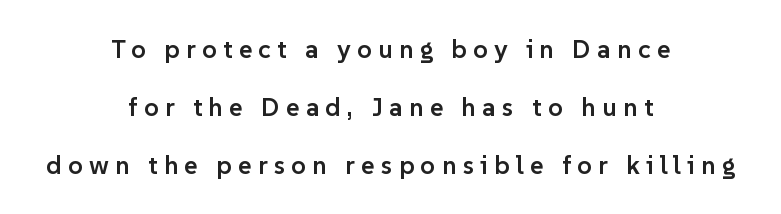
{"italic": "no", "bold": "semi", "underline": "no", "align": "center", "line_spacing": "loose", "line_spacing_ratio": 2.23, "letter_spacing": "wide", "letter_spacing_em": 0.24, "glyph_px": 26}
